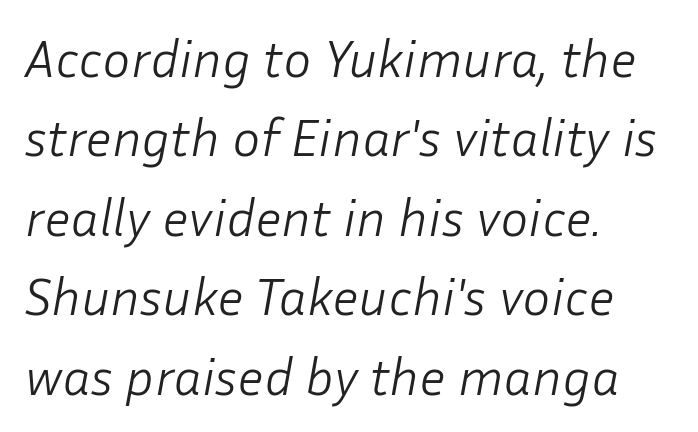
Q: Is the text bold? A: No.
Q: Is the text italic (slanted)? A: Yes, it leans right by about 10 degrees.
Q: Is the text underlined? A: No.
Q: How is the paragraph aligned? A: Left-aligned.
Q: Is the spacing between letters normal or unusually wide? A: Normal.
Q: Is the spacing between lines tight, normal or loose? A: Normal.
Q: Width (condensed, normal, or wide)? A: Normal.
Q: Stroke contrast? A: Low.
Q: x-height? A: Medium.
Q: Monospaced? A: No.
